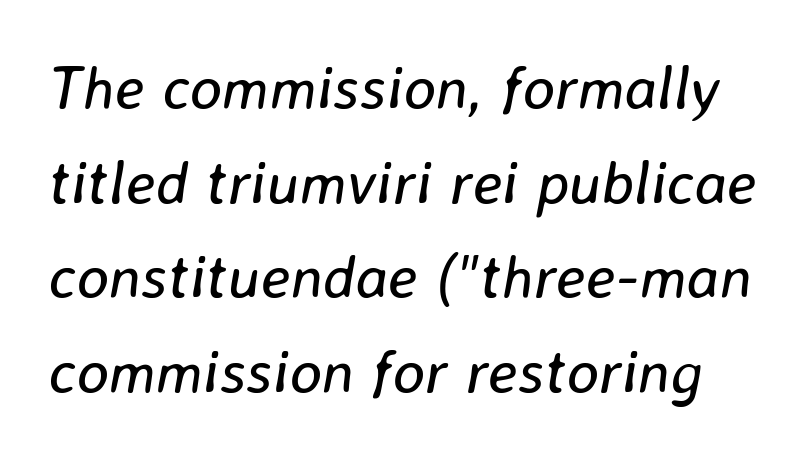
The image shows 61 px regular-weight type, italic (leaning right); set normal line spacing (1.55x), normal letter spacing, not underlined; low stroke contrast and a medium x-height.
